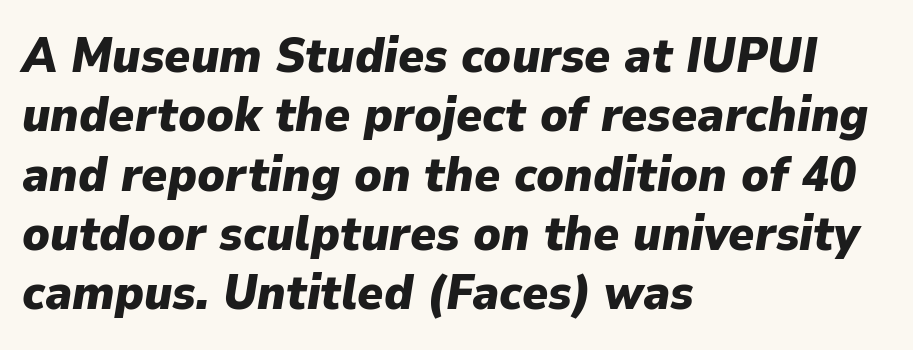
Unmarked baselines from the first word to the last. You could call the tracking neutral — neither tight nor loose. Every letter is thick-stroked: bold, no question. A typesetter would call this proportional, since set widths differ per character. Style check: oblique. Does the copy run flush right? No — it runs flush left.
